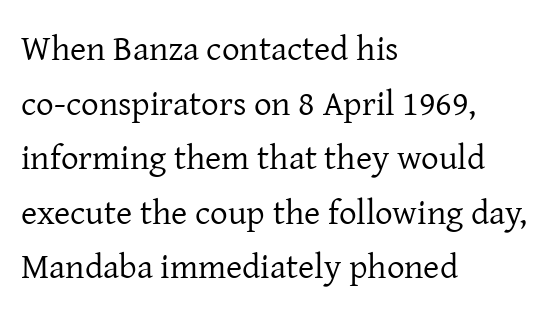
{"serif": "yes", "italic": "no", "bold": "no", "weight": "regular", "width": "normal", "stroke_contrast": "low", "x_height": "medium", "monospaced": "no", "underline": "no", "align": "left", "line_spacing": "normal", "line_spacing_ratio": 1.56, "letter_spacing": "normal", "letter_spacing_em": 0.0, "glyph_px": 35}
